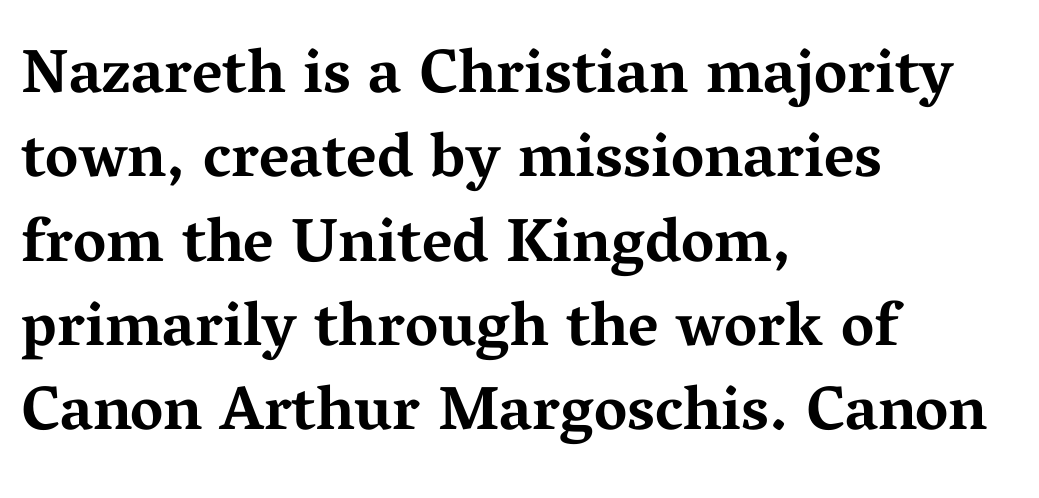
The image shows 62 px bold, wide serif type, upright; set left-aligned, normal line spacing (1.36x), normal letter spacing, not underlined; medium stroke contrast and a medium x-height.
